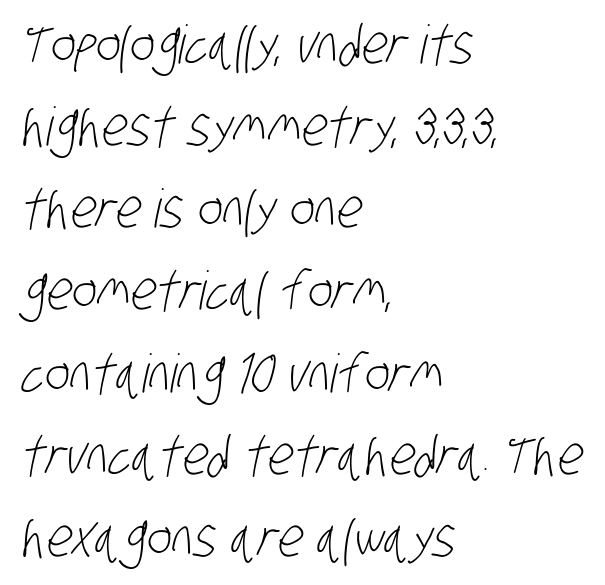
Q: Is the text bold? A: No.
Q: Is the typeface a serif or a sans-serif typeface? A: Sans-serif.
Q: Is the text underlined? A: No.
Q: How is the paragraph aligned? A: Left-aligned.
Q: Is the spacing between letters normal or unusually wide? A: Normal.
Q: Is the spacing between lines tight, normal or loose? A: Normal.
Q: Width (condensed, normal, or wide)? A: Condensed.
Q: Stroke contrast? A: Low.
Q: x-height? A: Large.
Q: Monospaced? A: No.
